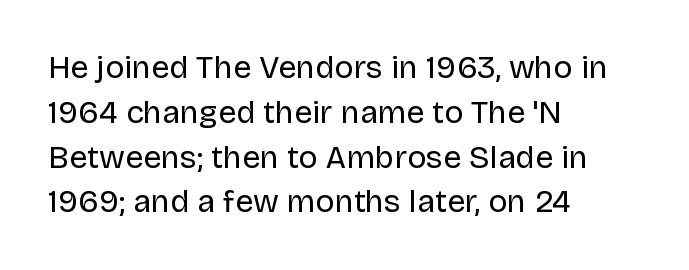
Does the lettering tilt? It doesn't — this is upright. Here the glyphs are tracked normally, forming tight word shapes. Just letters on the line, the space beneath them empty. The typeface chosen for these lines omits serifs. Compared with a centered layout, this one pins lines to the left instead.
